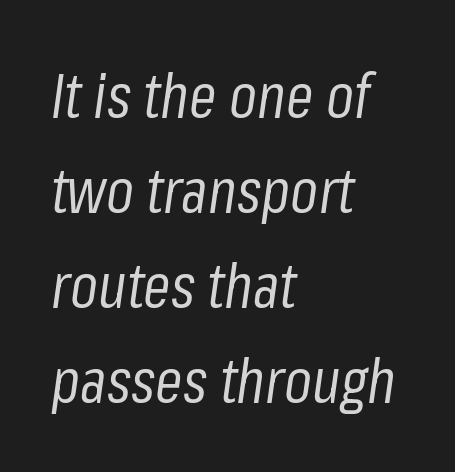
{"italic": "yes", "lean": "right", "slant_degrees": 8, "bold": "no", "weight": "regular", "width": "condensed", "stroke_contrast": "low", "x_height": "medium", "monospaced": "no", "underline": "no", "align": "left", "line_spacing": "normal", "line_spacing_ratio": 1.53, "letter_spacing": "normal", "letter_spacing_em": 0.0, "glyph_px": 62}
